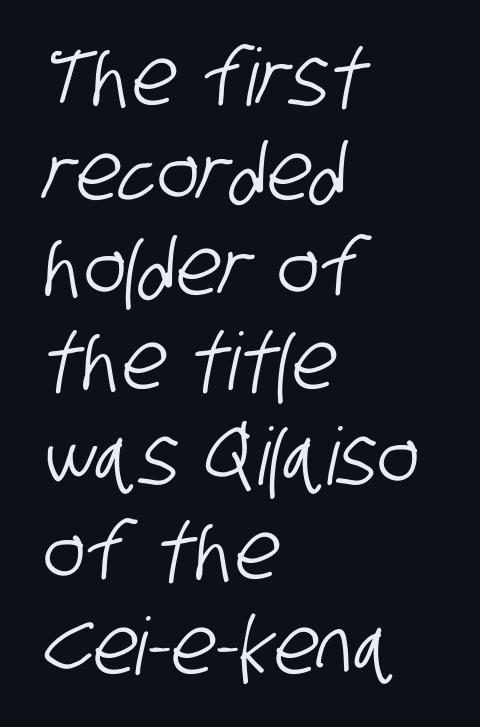
The image shows 79 px condensed sans-serif type; set left-aligned, line spacing 1.2x, normal letter spacing, not underlined; low stroke contrast and a large x-height.
